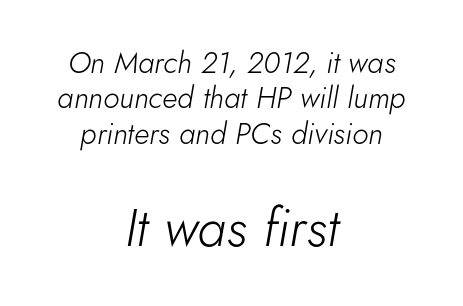
The image shows 53 px light type, italic (leaning right); set centered, line spacing 1.18x, normal letter spacing, not underlined; the second (bottom) block is 1.77x larger; low stroke contrast and a small x-height.
